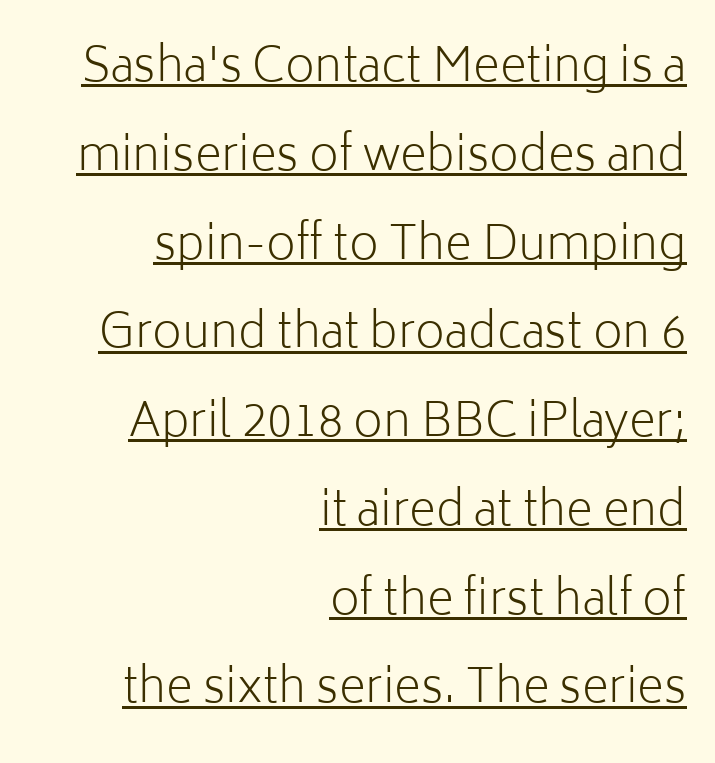
Q: Is the text bold? A: No.
Q: Is the text italic (slanted)? A: No, it is upright.
Q: Is the typeface a serif or a sans-serif typeface? A: Sans-serif.
Q: Is the text underlined? A: Yes.
Q: How is the paragraph aligned? A: Right-aligned.
Q: Is the spacing between letters normal or unusually wide? A: Normal.
Q: Is the spacing between lines tight, normal or loose? A: Loose.
Q: Width (condensed, normal, or wide)? A: Normal.
Q: Stroke contrast? A: Low.
Q: x-height? A: Medium.
Q: Monospaced? A: No.
